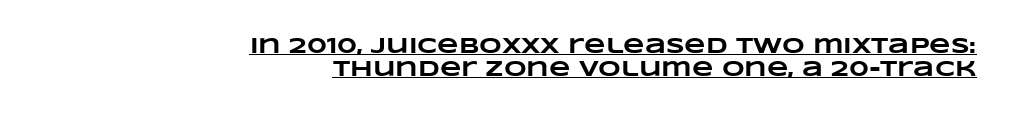
Q: Is the text bold? A: Yes.
Q: Is the text underlined? A: Yes.
Q: How is the paragraph aligned? A: Right-aligned.
Q: Is the spacing between letters normal or unusually wide? A: Normal.
Q: Is the spacing between lines tight, normal or loose? A: Tight.
